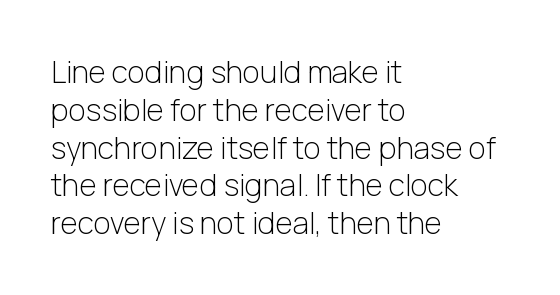
Q: Is the text bold? A: No.
Q: Is the text italic (slanted)? A: No, it is upright.
Q: Is the typeface a serif or a sans-serif typeface? A: Sans-serif.
Q: Is the text underlined? A: No.
Q: How is the paragraph aligned? A: Left-aligned.
Q: Is the spacing between letters normal or unusually wide? A: Normal.
Q: Is the spacing between lines tight, normal or loose? A: Normal.
Q: Width (condensed, normal, or wide)? A: Normal.
Q: Stroke contrast? A: Low.
Q: x-height? A: Medium.
Q: Monospaced? A: No.
